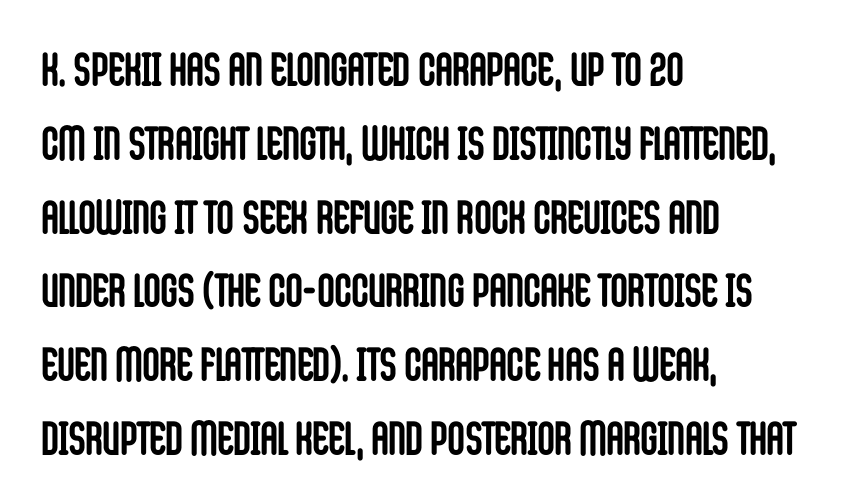
The image shows 47 px semibold, condensed sans-serif type, upright; set left-aligned, normal line spacing (1.57x), normal letter spacing, not underlined; low stroke contrast and a large x-height.
